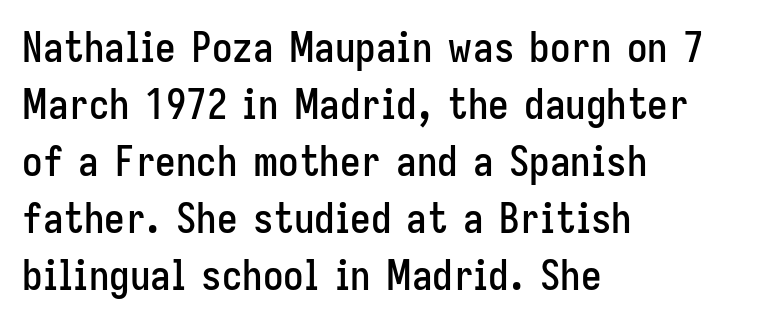
The image shows 41 px condensed sans-serif type, upright; set left-aligned, normal line spacing (1.39x), normal letter spacing, not underlined; low stroke contrast and a medium x-height.
